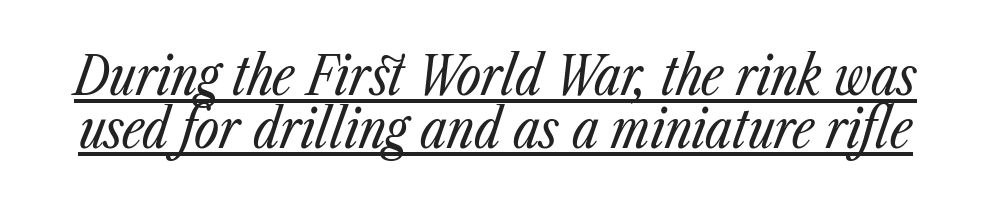
The image shows 54 px regular-weight, condensed type, italic (leaning right); set tight line spacing (0.99x), normal letter spacing, underlined; low stroke contrast and a medium x-height.
